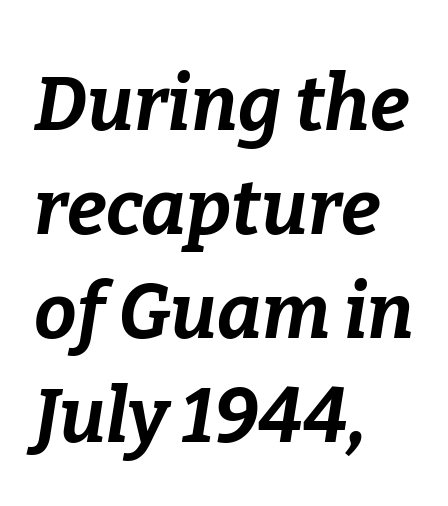
The image shows 76 px bold type, italic (leaning right); set left-aligned, normal line spacing (1.37x), normal letter spacing, not underlined; low stroke contrast and a medium x-height.
